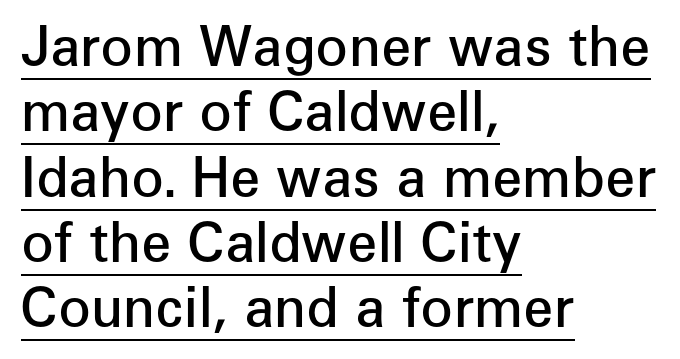
The type sits square on the baseline with zero lean. One-word summary of the alignment: left. Varying glyph widths throughout — classic text-font behaviour. Is the letter spacing exaggerated? No — it looks like the ordinary default. I'd describe the lettering as semibold — firm but not a full bold.
